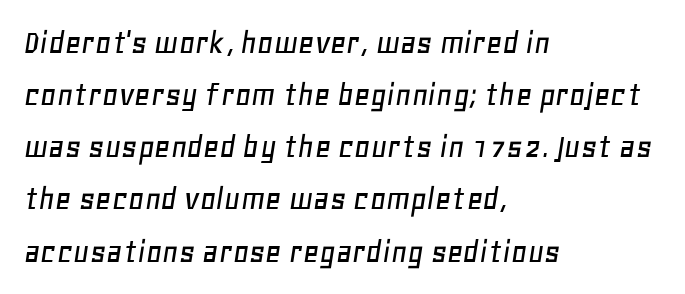
The image shows 35 px text type, italic (leaning right); set left-aligned, normal line spacing (1.49x), normal letter spacing, not underlined; low stroke contrast and a large x-height.
